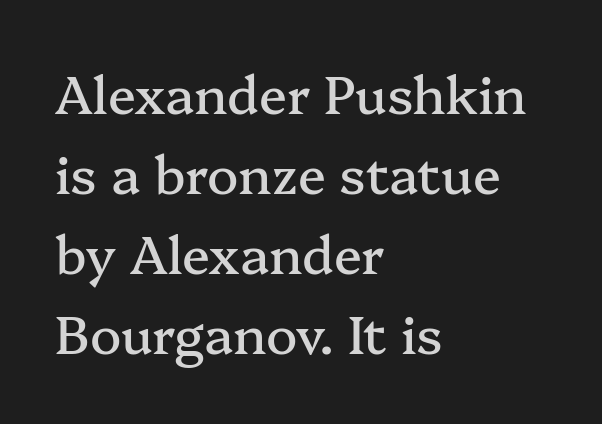
{"serif": "yes", "italic": "no", "width": "normal", "stroke_contrast": "medium", "x_height": "medium", "monospaced": "no", "underline": "no", "align": "left", "line_spacing": "normal", "line_spacing_ratio": 1.54, "letter_spacing": "normal", "letter_spacing_em": 0.0, "glyph_px": 52}
